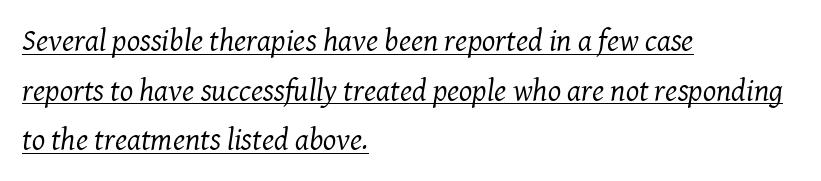
Q: Is the text bold? A: No.
Q: Is the text italic (slanted)? A: Yes, it leans right by about 8 degrees.
Q: Is the typeface a serif or a sans-serif typeface? A: Serif.
Q: Is the text underlined? A: Yes.
Q: How is the paragraph aligned? A: Left-aligned.
Q: Is the spacing between letters normal or unusually wide? A: Normal.
Q: Is the spacing between lines tight, normal or loose? A: Normal.
Q: Width (condensed, normal, or wide)? A: Normal.
Q: Stroke contrast? A: Medium.
Q: x-height? A: Medium.
Q: Monospaced? A: No.
